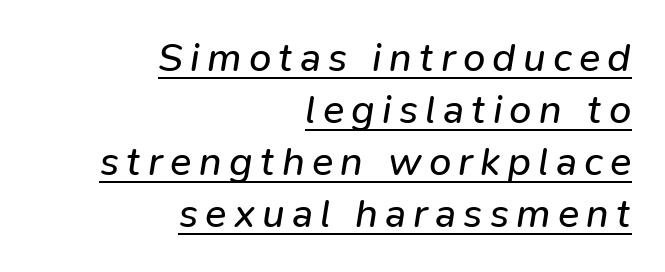
{"italic": "yes", "lean": "right", "slant_degrees": 9, "bold": "no", "weight": "regular", "width": "normal", "stroke_contrast": "low", "x_height": "medium", "monospaced": "no", "underline": "yes", "align": "right", "line_spacing": "normal", "line_spacing_ratio": 1.3, "glyph_px": 40}
